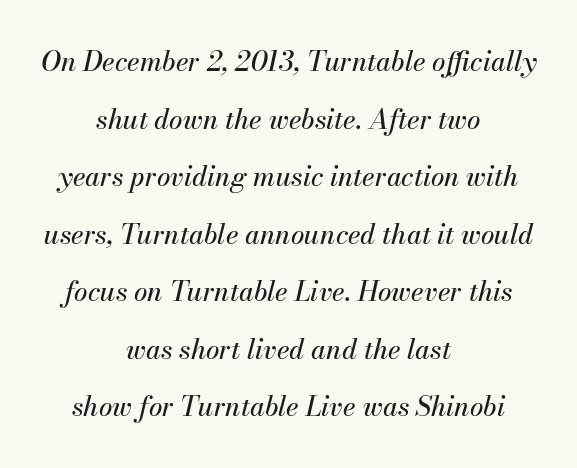
The image shows 27 px text type, italic (leaning right); set centered, loose line spacing (2.13x), normal letter spacing, not underlined.
